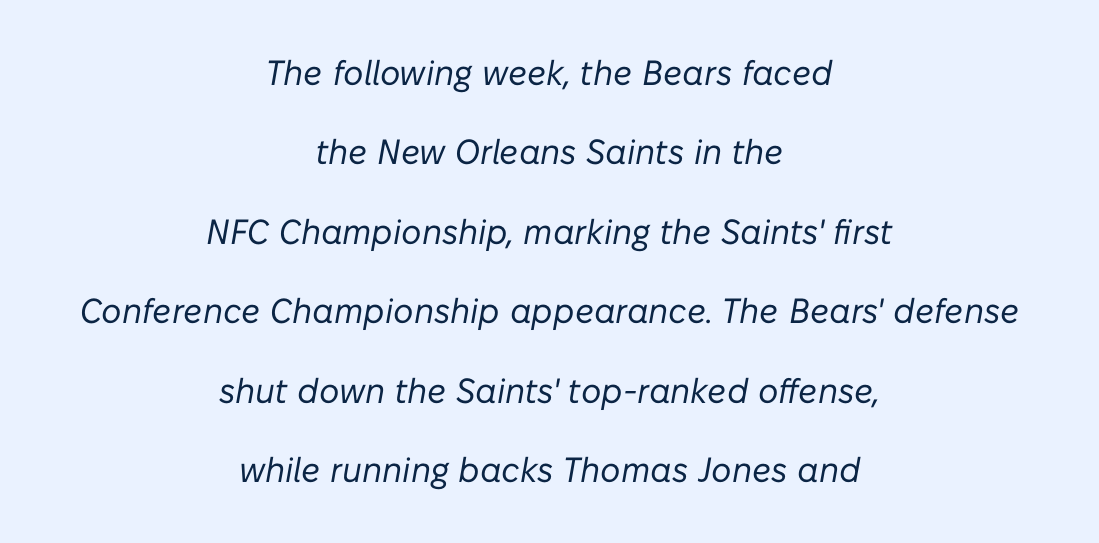
The image shows 35 px regular-weight type, italic (leaning right); set centered, loose line spacing (2.27x), normal letter spacing, not underlined; low stroke contrast and a medium x-height.
